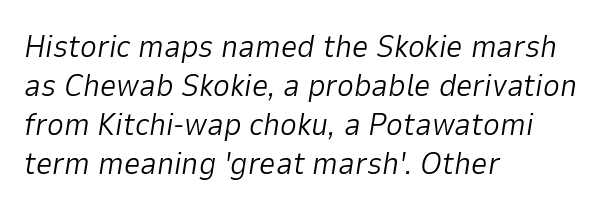
Heft: none added — not bold. In terms of letterspacing, this is plain default setting. The strip under each line holds only bare page. If you drew a line through each stem, it would be angled. One-word summary of the alignment: left.
